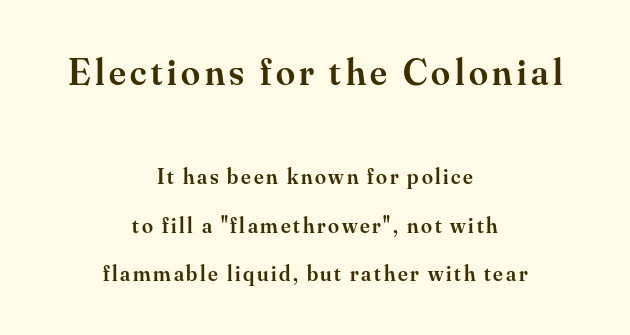
{"serif": "yes", "italic": "no", "bold": "semi", "weight": "semibold", "width": "normal", "stroke_contrast": "medium", "x_height": "small", "monospaced": "no", "underline": "no", "align": "center", "line_spacing": "loose", "line_spacing_ratio": 2.22, "larger_block": "first", "size_ratio": 1.73, "glyph_px": 38}
